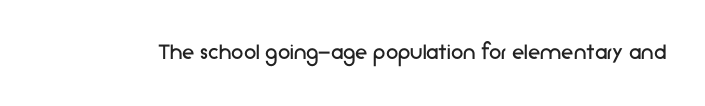
The image shows 25 px text type, upright; set normal letter spacing, not underlined.
